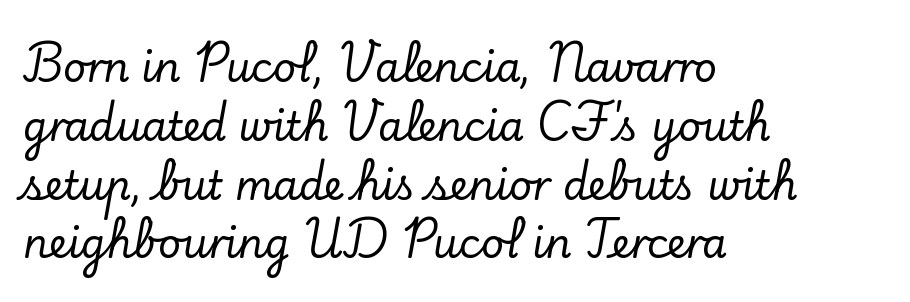
Q: Is the text italic (slanted)? A: Yes.
Q: Is the typeface a serif or a sans-serif typeface? A: Serif.
Q: Is the text underlined? A: No.
Q: How is the paragraph aligned? A: Left-aligned.
Q: Is the spacing between letters normal or unusually wide? A: Normal.
Q: Is the spacing between lines tight, normal or loose? A: Normal.
Q: Width (condensed, normal, or wide)? A: Normal.
Q: Stroke contrast? A: Low.
Q: x-height? A: Small.
Q: Monospaced? A: No.
